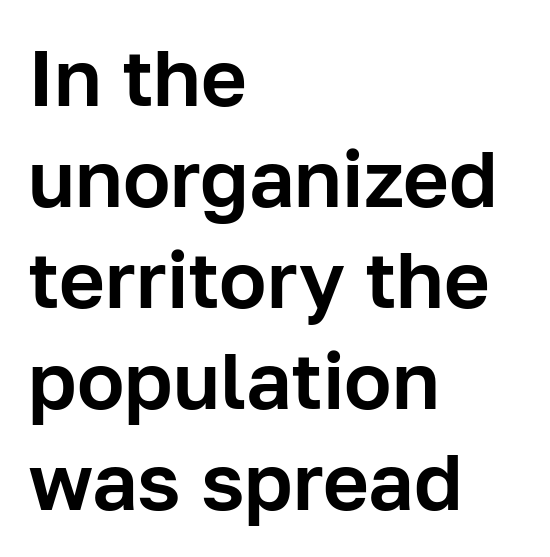
The image shows 79 px sans-serif type, upright; set left-aligned, normal line spacing (1.28x), normal letter spacing, not underlined; low stroke contrast and a medium x-height.
